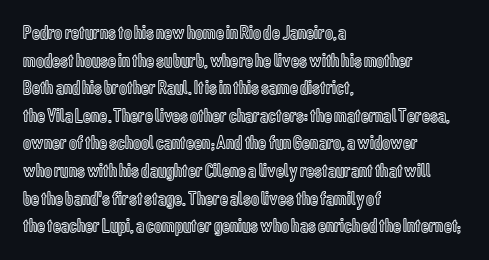
{"italic": "no", "underline": "no", "align": "left", "line_spacing": "normal", "line_spacing_ratio": 1.38, "letter_spacing": "normal", "letter_spacing_em": 0.0, "glyph_px": 20}
